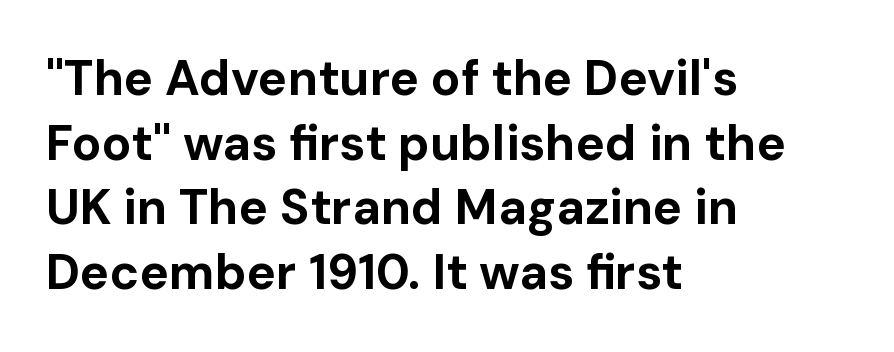
The image shows 49 px bold sans-serif type, upright; set left-aligned, normal line spacing (1.32x), normal letter spacing, not underlined; low stroke contrast and a medium x-height.
